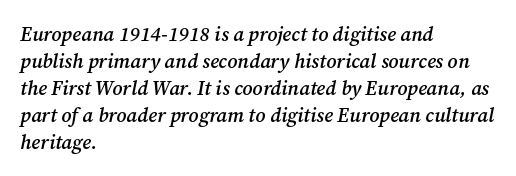
The lettering tilts uniformly, giving the passage an italic look. Nobody drew a line under any word here. Interline gaps are of average width in this sample. Line beginnings align vertically; line endings do not.
